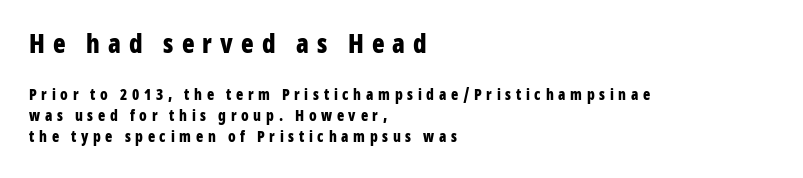
{"italic": "no", "bold": "yes", "underline": "no", "align": "left", "line_spacing": "normal", "line_spacing_ratio": 1.39, "letter_spacing": "wide", "letter_spacing_em": 0.31, "larger_block": "first", "size_ratio": 1.73, "glyph_px": 26}
